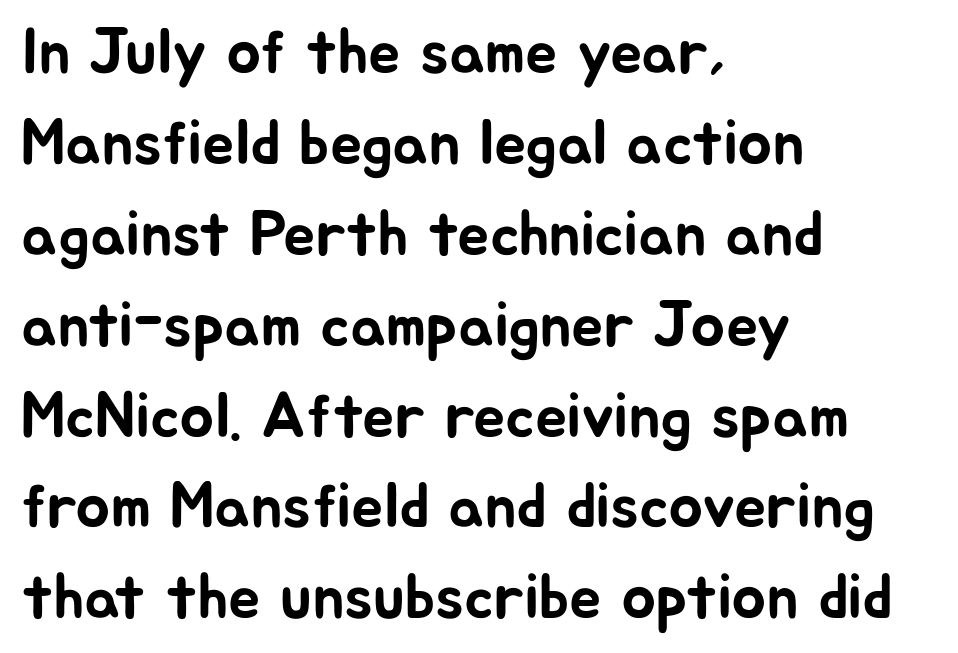
The image shows 64 px sans-serif type, upright; set left-aligned, normal line spacing (1.42x), normal letter spacing, not underlined; low stroke contrast and a medium x-height.
